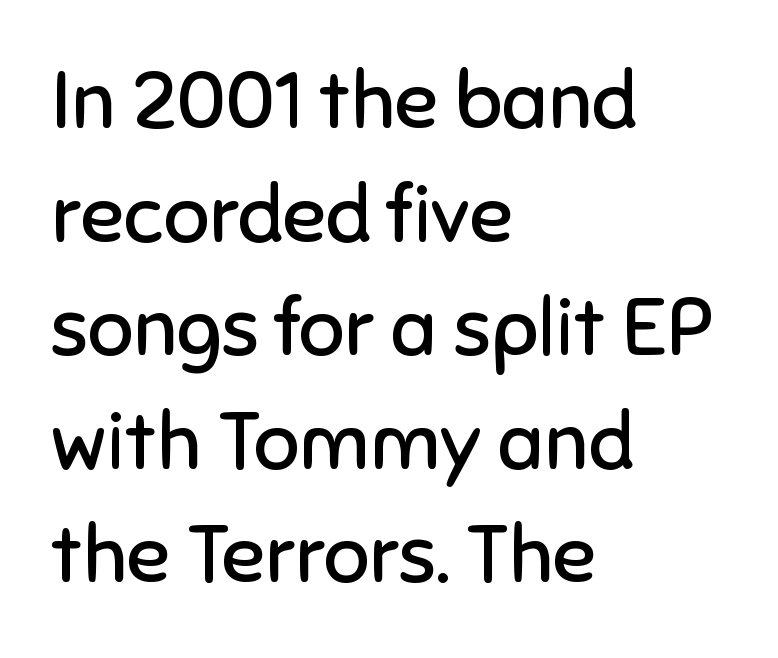
The image shows 80 px regular-weight sans-serif type, upright; set left-aligned, normal line spacing (1.42x), normal letter spacing, not underlined; low stroke contrast and a medium x-height.
